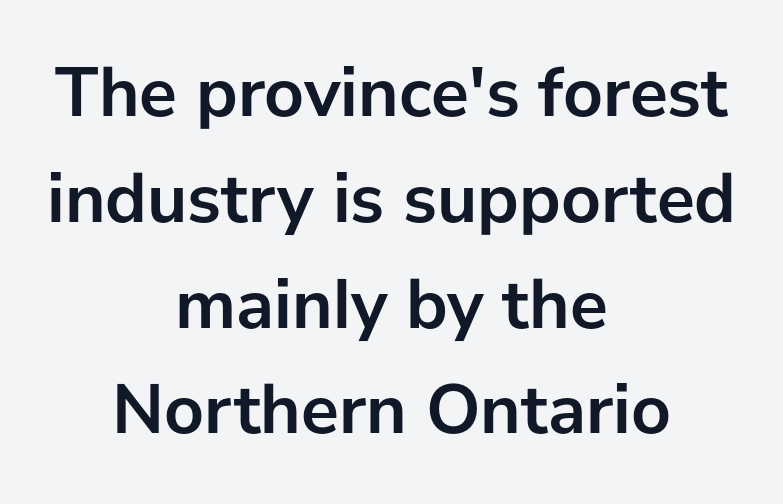
{"serif": "no", "italic": "no", "bold": "yes", "weight": "semibold", "width": "normal", "stroke_contrast": "low", "x_height": "medium", "monospaced": "no", "underline": "no", "align": "center", "line_spacing": "normal", "line_spacing_ratio": 1.49, "letter_spacing": "normal", "letter_spacing_em": 0.0, "glyph_px": 71}
